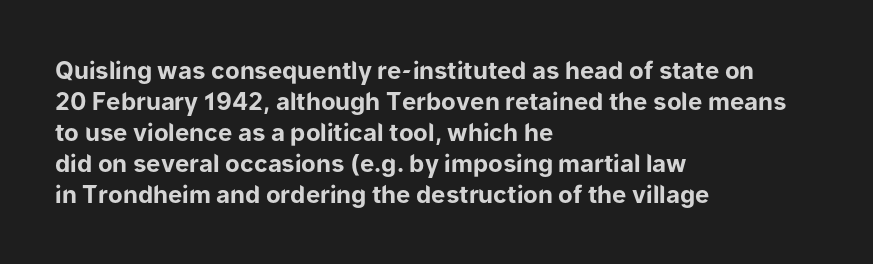
The image shows 24 px bold type, upright; set left-aligned, normal line spacing (1.29x), normal letter spacing, not underlined.
